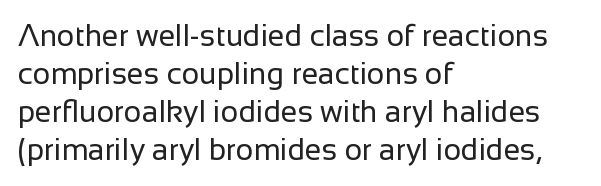
Q: Is the text bold? A: No.
Q: Is the text italic (slanted)? A: No, it is upright.
Q: Is the typeface a serif or a sans-serif typeface? A: Sans-serif.
Q: Is the text underlined? A: No.
Q: How is the paragraph aligned? A: Left-aligned.
Q: Is the spacing between letters normal or unusually wide? A: Normal.
Q: Is the spacing between lines tight, normal or loose? A: Normal.
Q: Width (condensed, normal, or wide)? A: Normal.
Q: Stroke contrast? A: Low.
Q: x-height? A: Medium.
Q: Monospaced? A: No.
